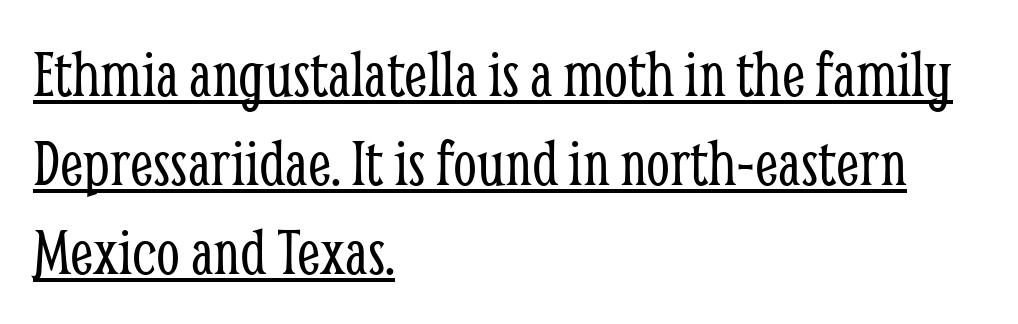
The letters look calm and open, with moderate or lighter stems. Line starts are locked; line ends wander. Each letter's strokes conclude with small projecting serifs. How would I describe the line gaps? Plain and ordinary. What decoration does the sample have? An underline. Here the glyphs are tracked normally, forming tight word shapes.
